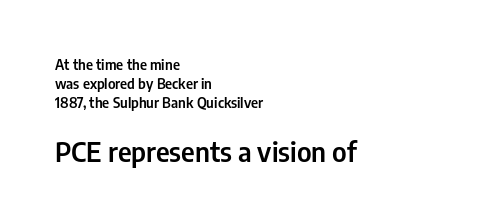
The image shows 27 px text type, upright; set left-aligned, normal line spacing (1.36x), normal letter spacing, not underlined; the second (bottom) block is 1.93x larger.
